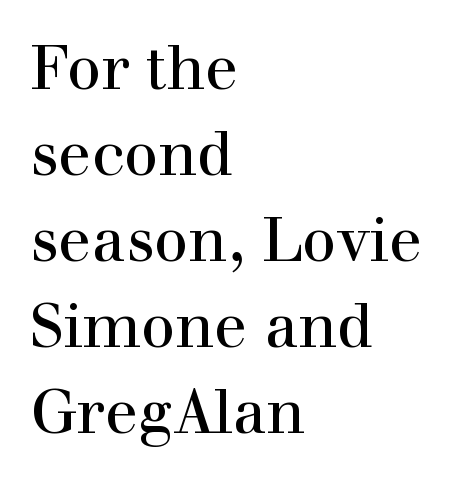
The image shows 61 px serif type, upright; set left-aligned, normal line spacing (1.41x), normal letter spacing, not underlined; a medium x-height.
